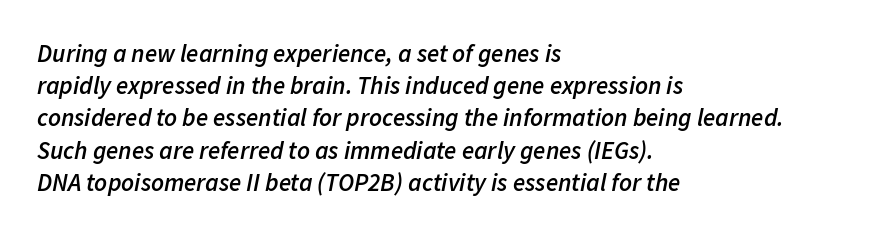
Q: Is the text bold? A: Semi-bold.
Q: Is the text italic (slanted)? A: Yes, it leans right by about 11 degrees.
Q: Is the text underlined? A: No.
Q: How is the paragraph aligned? A: Left-aligned.
Q: Is the spacing between letters normal or unusually wide? A: Normal.
Q: Is the spacing between lines tight, normal or loose? A: Normal.
